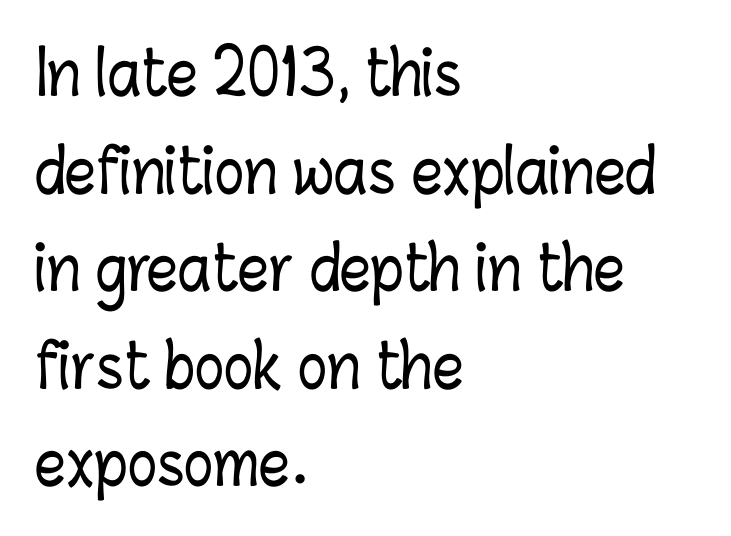
Q: Is the text italic (slanted)? A: No, it is upright.
Q: Is the text underlined? A: No.
Q: How is the paragraph aligned? A: Left-aligned.
Q: Is the spacing between letters normal or unusually wide? A: Normal.
Q: Is the spacing between lines tight, normal or loose? A: Normal.
Q: Width (condensed, normal, or wide)? A: Condensed.
Q: Stroke contrast? A: Low.
Q: x-height? A: Medium.
Q: Monospaced? A: No.
